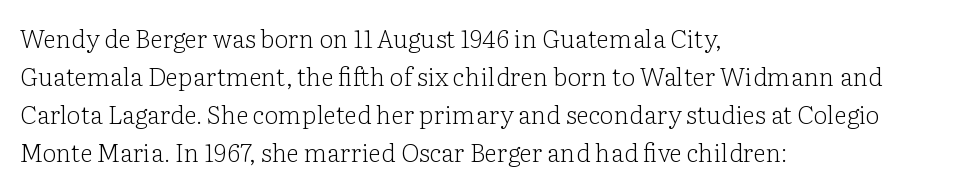
The font's upright variant was chosen for this text. The specimen omits any rule beneath the text block's lines. All the whitespace from short lines collects on the right. Tracking here is standard; glyphs follow each other at the usual distance.
